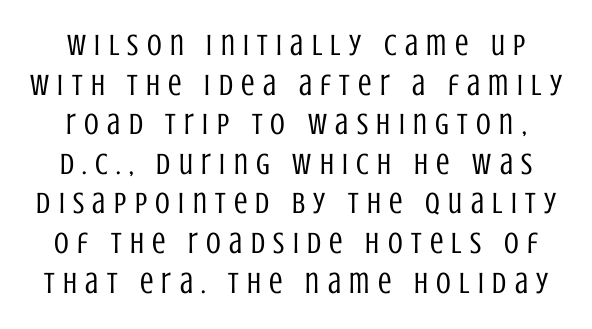
Q: Is the text bold? A: No.
Q: Is the text italic (slanted)? A: No, it is upright.
Q: Is the typeface a serif or a sans-serif typeface? A: Sans-serif.
Q: Is the text underlined? A: No.
Q: Is the spacing between letters normal or unusually wide? A: Unusually wide.
Q: Is the spacing between lines tight, normal or loose? A: Normal.
Q: Width (condensed, normal, or wide)? A: Condensed.
Q: Stroke contrast? A: Low.
Q: x-height? A: Large.
Q: Monospaced? A: No.
